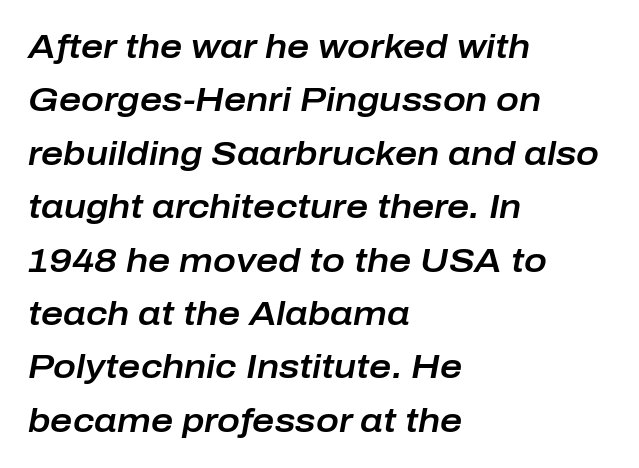
The image shows 34 px text type, italic (leaning right); set left-aligned, normal line spacing (1.57x), normal letter spacing, not underlined; low stroke contrast and a medium x-height.
